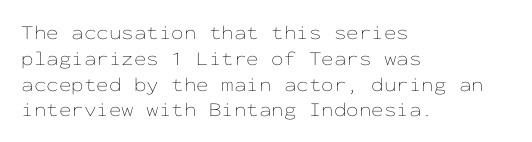
The image shows 20 px text type, upright; set left-aligned, normal line spacing (1.29x), normal letter spacing, not underlined.
